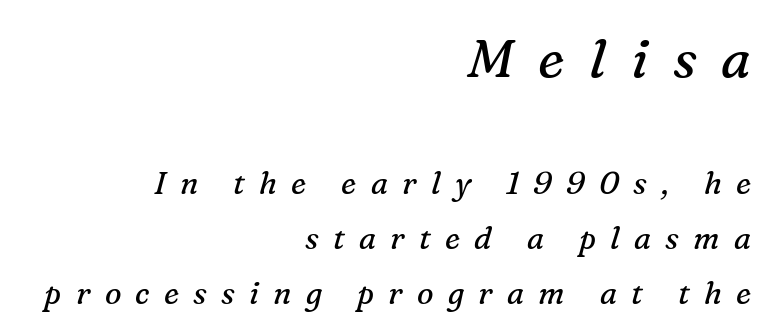
Think standard paragraph weight, or any step lighter than that. You could not count columns in this text — the font is proportionally spaced. The string is rendered with underlining switched off. Note: larger setting up top, smaller setting below.
